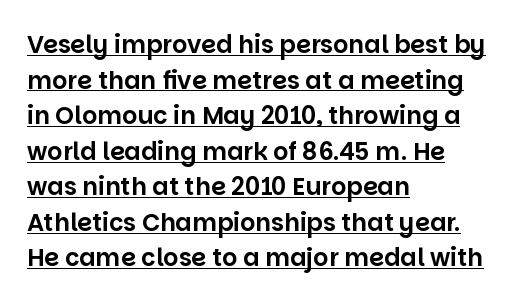
A rule runs beneath these lines of type. This is roman type, the default non-slanted kind. Line beginnings align vertically; line endings do not. Students, note that the glyphs here touch the page at normal intervals. A normal amount of white space separates one row of letters from the next.
